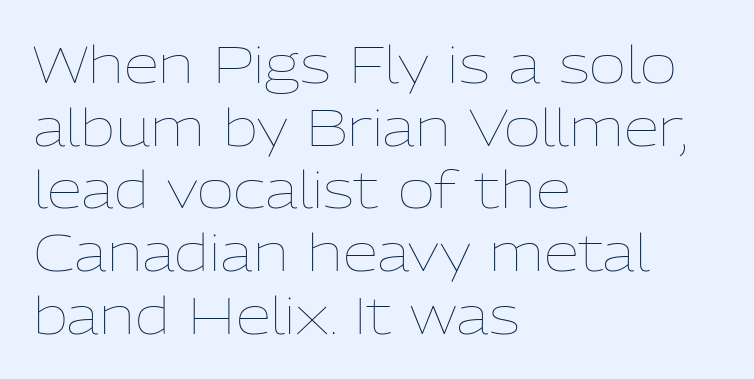
Q: Is the text bold? A: No.
Q: Is the text italic (slanted)? A: No, it is upright.
Q: Is the text underlined? A: No.
Q: How is the paragraph aligned? A: Left-aligned.
Q: Is the spacing between letters normal or unusually wide? A: Normal.
Q: Width (condensed, normal, or wide)? A: Normal.
Q: Stroke contrast? A: Low.
Q: x-height? A: Medium.
Q: Monospaced? A: No.
